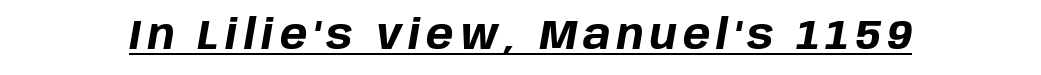
Q: Is the text bold? A: Yes.
Q: Is the text italic (slanted)? A: Yes, it leans right by about 10 degrees.
Q: Is the text underlined? A: Yes.
Q: Width (condensed, normal, or wide)? A: Normal.
Q: Stroke contrast? A: Low.
Q: x-height? A: Large.
Q: Monospaced? A: No.
